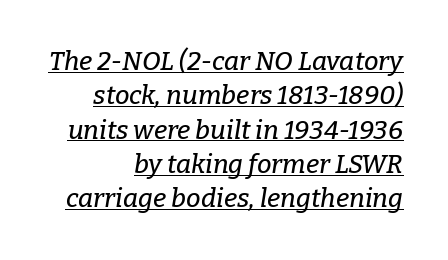
The tracking reads as untouched default to a designer's eye. Each line ends at the same right margin while the left side varies. This sample uses an oblique cut, with every glyph tilted off the vertical. Evenly set lines give the paragraph a standard silhouette.
